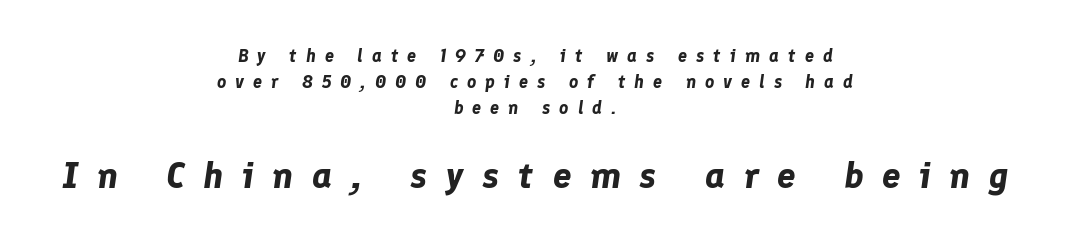
Q: Is the text bold? A: Yes.
Q: Is the text italic (slanted)? A: Yes, it leans right by about 8 degrees.
Q: Is the text underlined? A: No.
Q: How is the paragraph aligned? A: Centered.
Q: Is the spacing between letters normal or unusually wide? A: Unusually wide.
Q: Is the spacing between lines tight, normal or loose? A: Normal.
Q: Which block of text is set in a larger size, the first (top) or the second (bottom)? A: The second (bottom) one.
Q: Width (condensed, normal, or wide)? A: Normal.
Q: Stroke contrast? A: Low.
Q: x-height? A: Medium.
Q: Monospaced? A: No.
